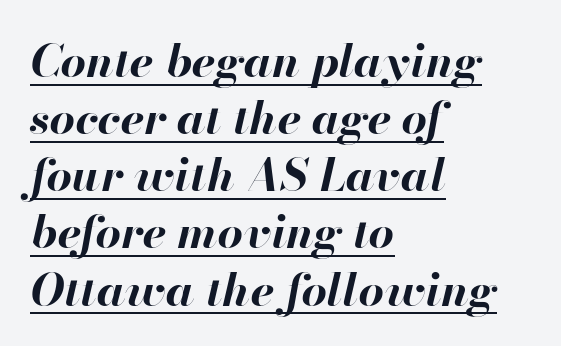
The image shows 45 px bold type, italic (leaning right); set left-aligned, normal line spacing (1.27x), normal letter spacing, underlined; high stroke contrast and a small x-height.
